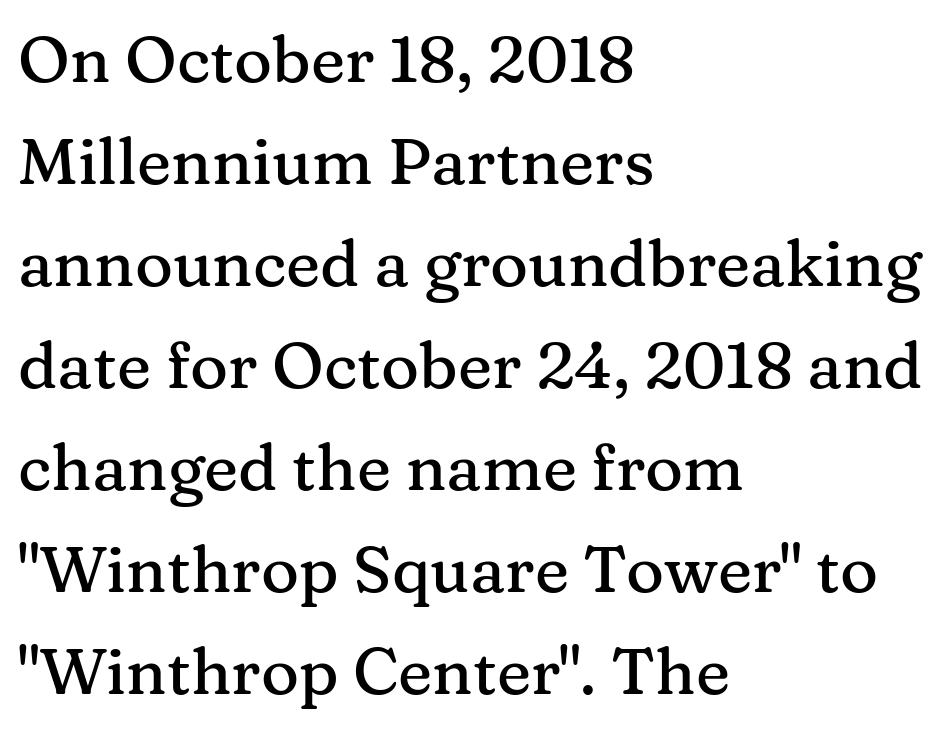
Every stem runs plumb, perpendicular to the baseline. The rag falls on the right side of this text block. These lines are rendered in a variable-pitch font. The space between consecutive lines is moderate.
